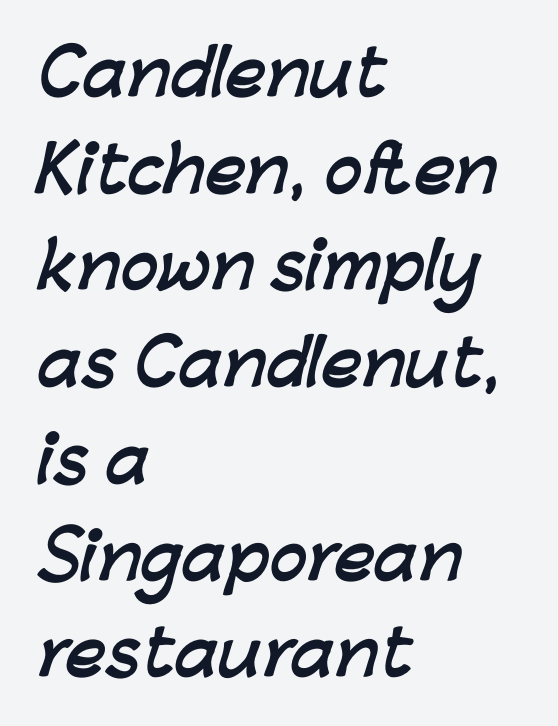
{"serif": "no", "bold": "yes", "weight": "semibold", "width": "normal", "stroke_contrast": "low", "x_height": "medium", "monospaced": "no", "underline": "no", "align": "left", "line_spacing": "normal", "line_spacing_ratio": 1.56, "letter_spacing": "normal", "letter_spacing_em": 0.0, "glyph_px": 62}
